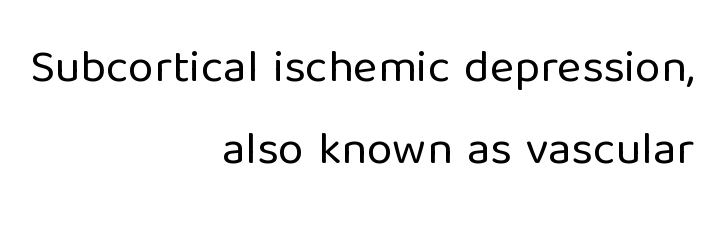
{"serif": "no", "italic": "no", "bold": "no", "weight": "regular", "width": "normal", "stroke_contrast": "low", "x_height": "medium", "monospaced": "no", "underline": "no", "align": "right", "line_spacing_ratio": 1.74, "letter_spacing": "normal", "letter_spacing_em": 0.0, "glyph_px": 47}
